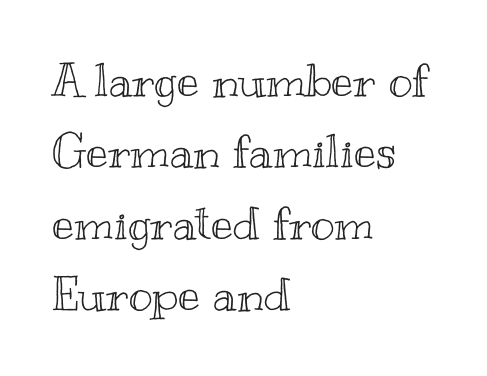
Q: Is the text italic (slanted)? A: No, it is upright.
Q: Is the text underlined? A: No.
Q: How is the paragraph aligned? A: Left-aligned.
Q: Is the spacing between letters normal or unusually wide? A: Normal.
Q: Is the spacing between lines tight, normal or loose? A: Normal.
Q: Width (condensed, normal, or wide)? A: Wide.
Q: x-height? A: Small.
Q: Monospaced? A: No.
